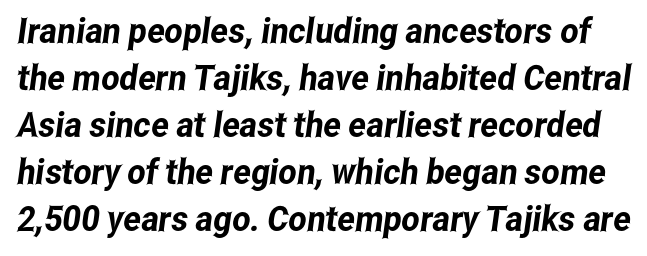
The line-height multiplier appears to be the usual default. Decoration check: the copy has no underline. The letters carry no serifs — their stems end cleanly without finishing strokes. How are the letters spaced? Ordinarily, with no added tracking. The passage shown is typed in a proportional face where columns would drift.
